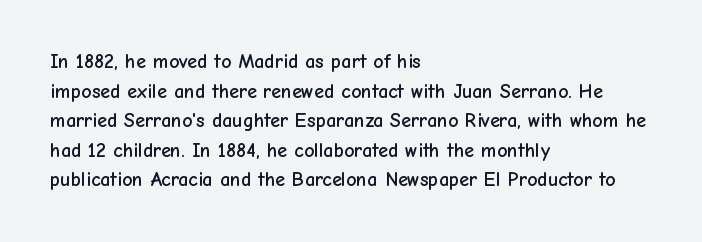
The image shows 20 px text type, upright; set left-aligned, normal line spacing (1.48x), normal letter spacing, not underlined.
